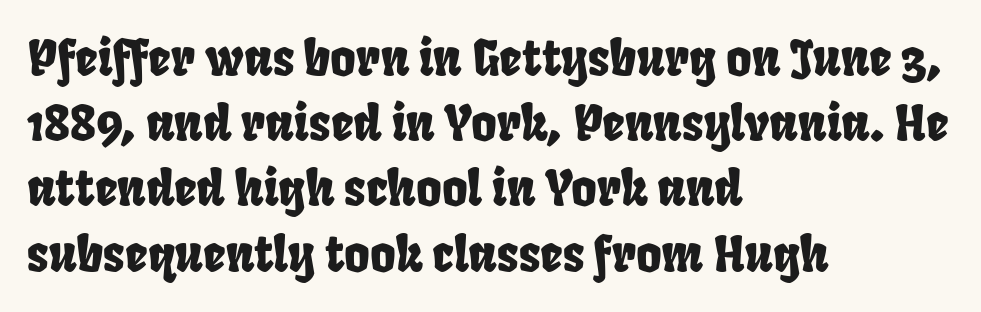
{"serif": "no", "width": "condensed", "stroke_contrast": "low", "x_height": "large", "monospaced": "no", "underline": "no", "align": "left", "line_spacing": "normal", "line_spacing_ratio": 1.33, "letter_spacing": "normal", "letter_spacing_em": 0.0, "glyph_px": 49}
